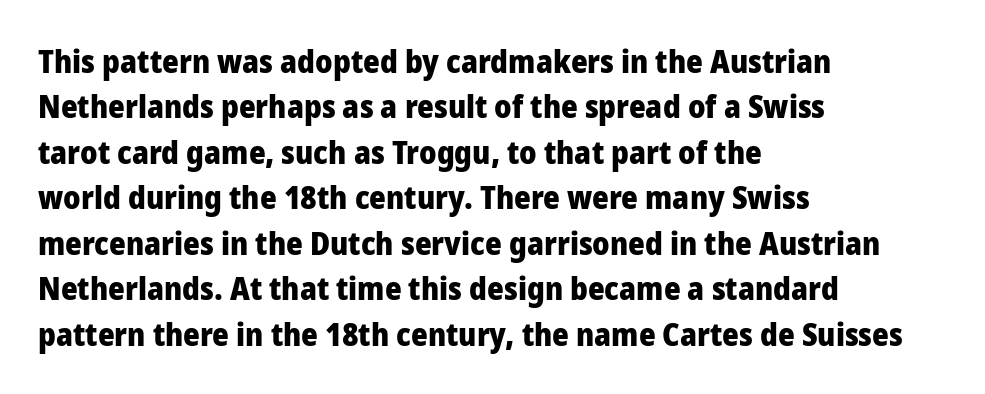
The image shows 32 px heavy sans-serif type, upright; set left-aligned, normal line spacing (1.42x), normal letter spacing, not underlined; low stroke contrast and a medium x-height.
